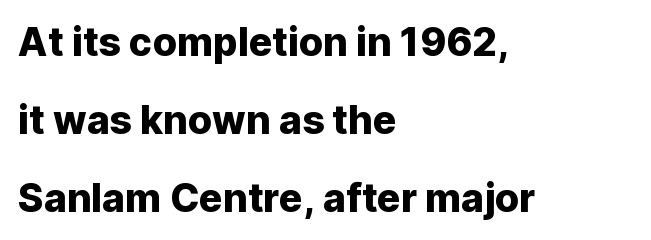
A student would call this left alignment; a typographer would say flush left, rag right. The characters display no serif detailing; their extremities are plain. Each word holds together tightly as a unit, with standard inter-letter gaps. Italic? Not at all — the glyphs are vertical.
